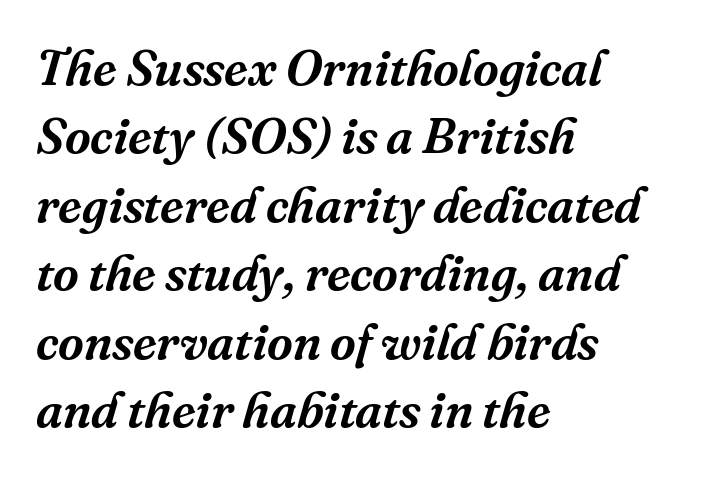
The typography opts for an oblique posture over an upright one. The rows are spaced the way most documents space them. Spacing verdict: proportional, widths tailored to each character. Inter-character spacing is left at the font's built-in metrics. The setting favours the left margin, as ordinary paragraphs usually do. Each row of text sits above clean, open space.
